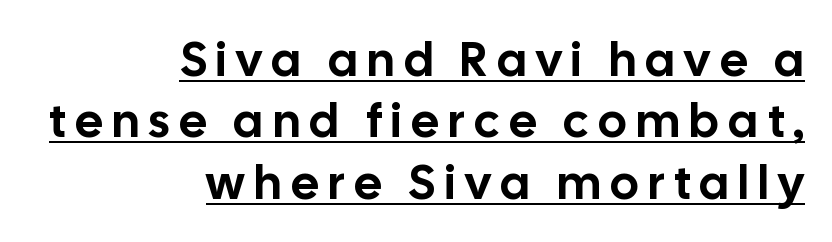
The image shows 48 px sans-serif type, upright; set right-aligned, normal line spacing (1.28x), unusually wide letter spacing (+0.2 em), underlined; low stroke contrast and a medium x-height.
